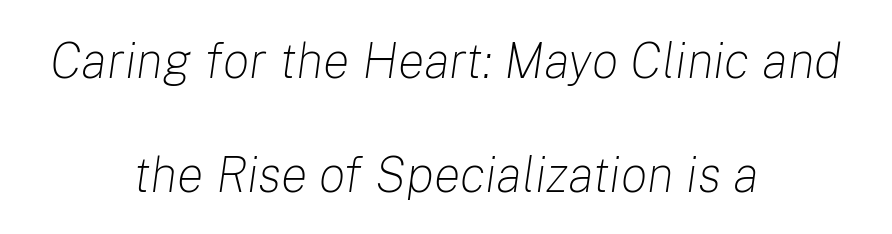
Descenders are the only things crossing below the line. There's an unmistakable incline to the writing here. The leading is generous, giving the passage an open texture. Here the designer chose a conventional face with non-uniform glyph widths.
